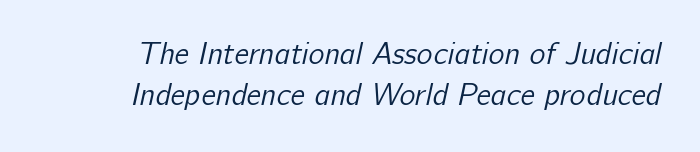
{"serif": "no", "bold": "no", "weight": "regular", "width": "normal", "stroke_contrast": "low", "x_height": "medium", "monospaced": "no", "underline": "no", "line_spacing": "normal", "line_spacing_ratio": 1.38, "letter_spacing": "normal", "letter_spacing_em": 0.0, "glyph_px": 30}
